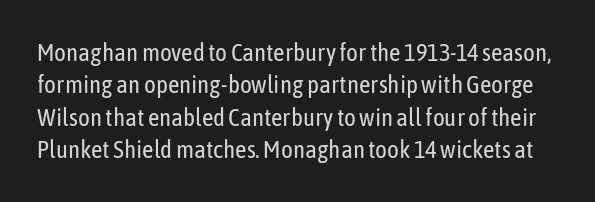
The image shows 25 px text type, upright; set normal line spacing (1.3x), normal letter spacing, not underlined.
